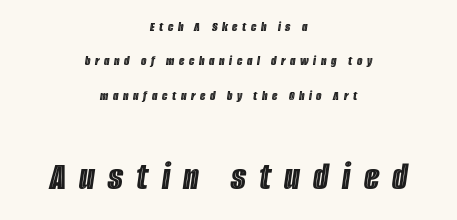
Q: Is the text italic (slanted)? A: Yes, it leans right by about 8 degrees.
Q: Is the text underlined? A: No.
Q: How is the paragraph aligned? A: Centered.
Q: Is the spacing between letters normal or unusually wide? A: Unusually wide.
Q: Is the spacing between lines tight, normal or loose? A: Loose.
Q: Which block of text is set in a larger size, the first (top) or the second (bottom)? A: The second (bottom) one.
Q: Width (condensed, normal, or wide)? A: Condensed.
Q: x-height? A: Large.
Q: Monospaced? A: No.
